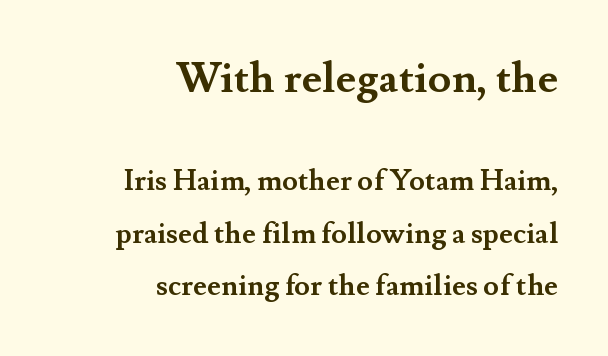
Q: Is the text bold? A: Yes.
Q: Is the text italic (slanted)? A: No, it is upright.
Q: Is the typeface a serif or a sans-serif typeface? A: Serif.
Q: Is the text underlined? A: No.
Q: How is the paragraph aligned? A: Right-aligned.
Q: Is the spacing between letters normal or unusually wide? A: Normal.
Q: Which block of text is set in a larger size, the first (top) or the second (bottom)? A: The first (top) one.
Q: Width (condensed, normal, or wide)? A: Normal.
Q: Stroke contrast? A: Medium.
Q: x-height? A: Small.
Q: Monospaced? A: No.
